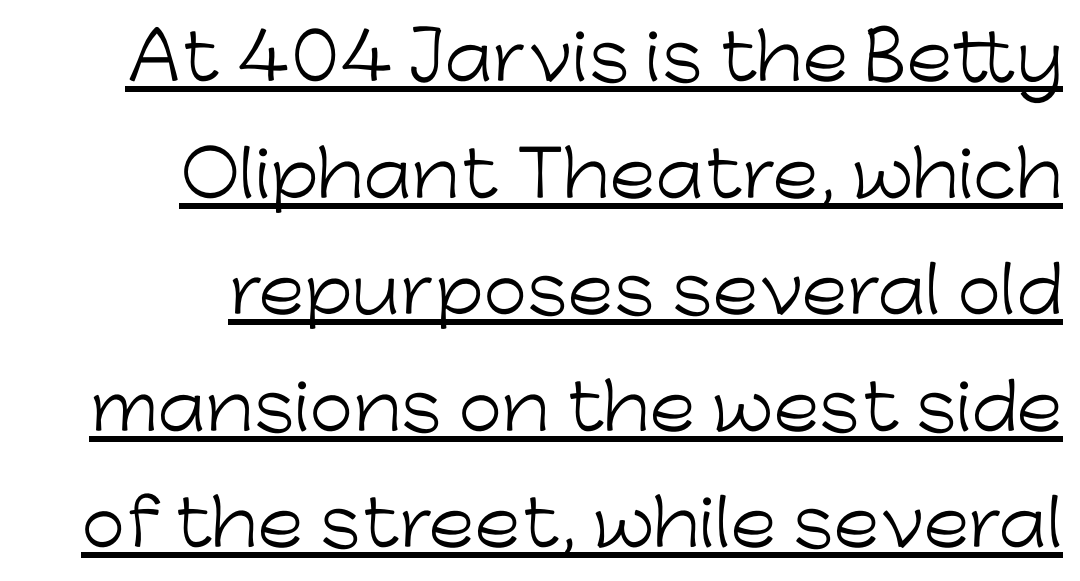
{"serif": "no", "italic": "no", "bold": "no", "weight": "light", "width": "normal", "stroke_contrast": "low", "x_height": "medium", "monospaced": "no", "underline": "yes", "align": "right", "line_spacing_ratio": 1.85, "letter_spacing": "normal", "letter_spacing_em": 0.0, "glyph_px": 63}
